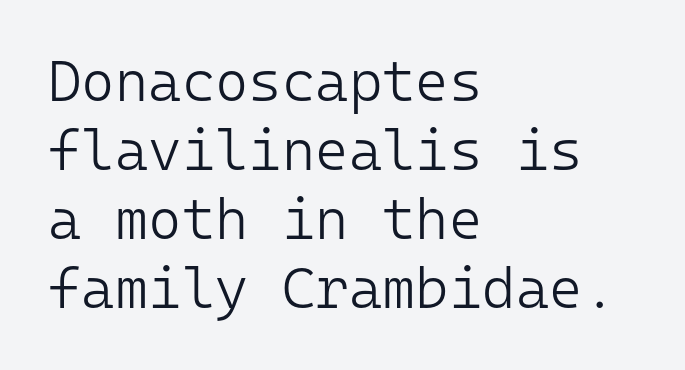
The image shows 57 px light sans-serif type, upright, monospaced; set left-aligned, line spacing 1.21x, normal letter spacing, not underlined; low stroke contrast and a medium x-height.
